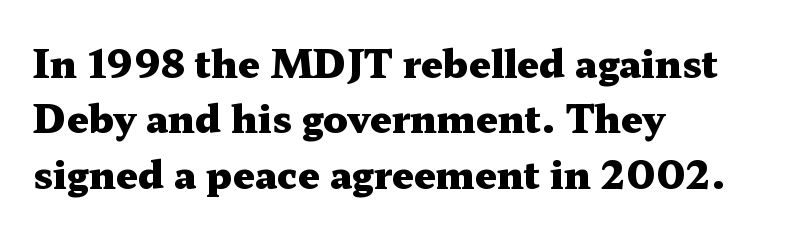
Layout note: lines flush left. Each letter keeps its own natural width here, so spacing adapts to shape. A normal amount of white space separates one row of letters from the next. Every stem runs plumb, perpendicular to the baseline. The passage shown is emphatically bold. Type style note: has serifs.
